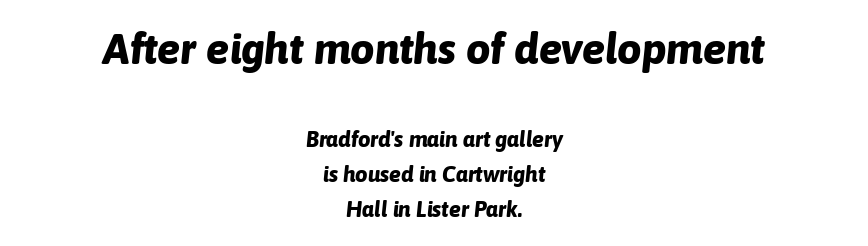
{"italic": "yes", "lean": "right", "slant_degrees": 6, "bold": "yes", "weight": "bold", "width": "normal", "stroke_contrast": "low", "x_height": "medium", "monospaced": "no", "underline": "no", "align": "center", "line_spacing": "normal", "line_spacing_ratio": 1.59, "letter_spacing": "normal", "letter_spacing_em": 0.0, "larger_block": "first", "size_ratio": 1.95, "glyph_px": 43}
